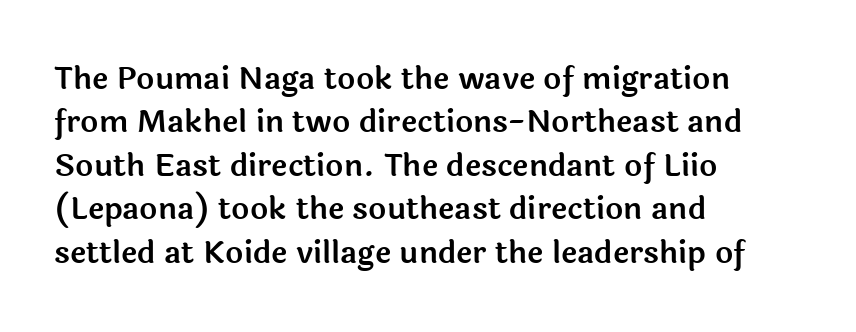
Has an underline been added? It has not. The letterforms sit shoulder to shoulder at normal distance. Rendered with straight, roman letterforms. Are there feet on the stems? There aren't — it's a sans. Rows of type keep a routine distance in the vertical direction.
